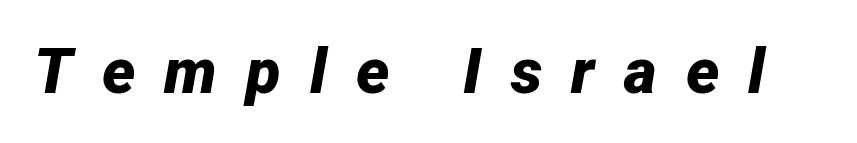
The image shows 63 px bold type, italic (leaning right); set unusually wide letter spacing (+0.46 em), not underlined; low stroke contrast and a medium x-height.
